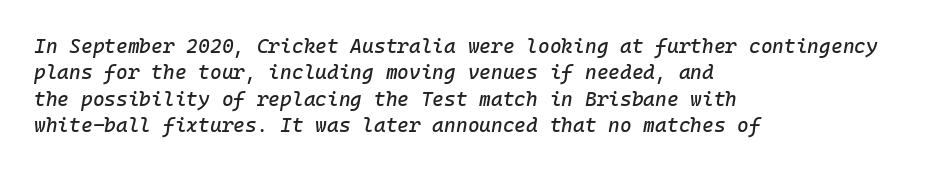
This rendering features lettering with no underline. There is no visible air inserted between adjacent glyphs. Horizontal bands of white between lines are of average thickness. Designer's note — italics engaged. Each line starts at the same left margin while the right side varies.
